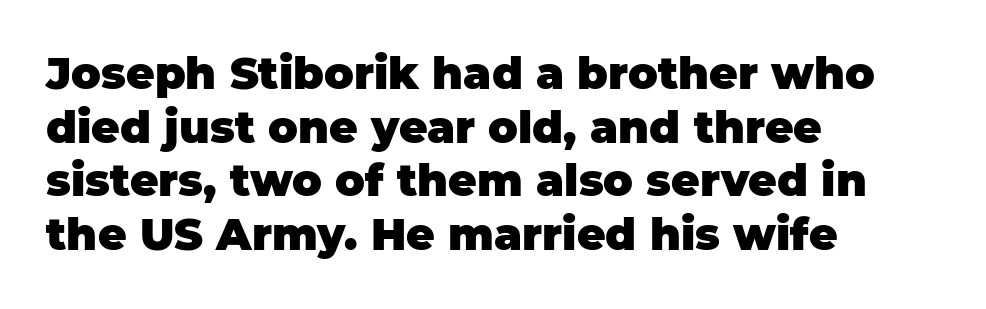
The image shows 44 px heavy sans-serif type, upright; set left-aligned, line spacing 1.22x, normal letter spacing, not underlined; low stroke contrast and a large x-height.
